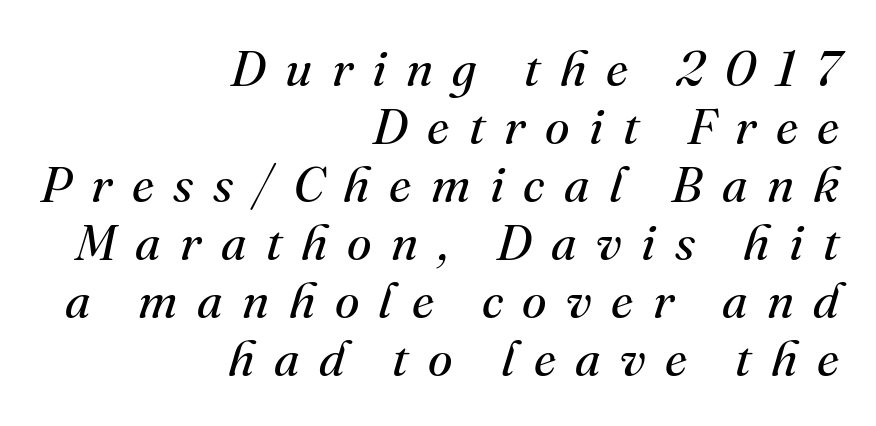
Q: Is the text bold? A: No.
Q: Is the text italic (slanted)? A: Yes, it leans right by about 16 degrees.
Q: Is the typeface a serif or a sans-serif typeface? A: Serif.
Q: Is the text underlined? A: No.
Q: How is the paragraph aligned? A: Right-aligned.
Q: Is the spacing between letters normal or unusually wide? A: Unusually wide.
Q: Width (condensed, normal, or wide)? A: Normal.
Q: Stroke contrast? A: Medium.
Q: x-height? A: Small.
Q: Monospaced? A: No.
